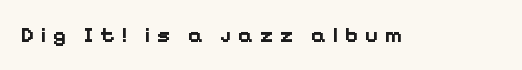
The image shows 22 px bold type, upright; set unusually wide letter spacing (+0.3 em), not underlined.
